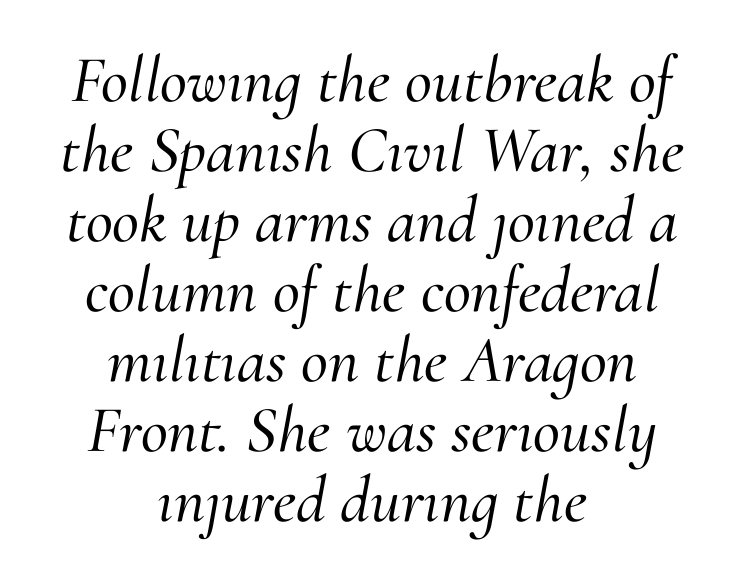
Q: Is the text italic (slanted)? A: Yes, it leans right by about 10 degrees.
Q: Is the typeface a serif or a sans-serif typeface? A: Serif.
Q: Is the text underlined? A: No.
Q: How is the paragraph aligned? A: Centered.
Q: Is the spacing between letters normal or unusually wide? A: Normal.
Q: Is the spacing between lines tight, normal or loose? A: Tight.
Q: Width (condensed, normal, or wide)? A: Normal.
Q: Stroke contrast? A: Medium.
Q: x-height? A: Small.
Q: Monospaced? A: No.
